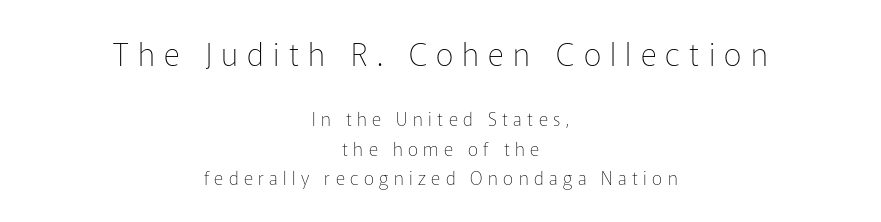
{"serif": "no", "italic": "no", "bold": "no", "weight": "thin", "width": "normal", "stroke_contrast": "low", "x_height": "medium", "monospaced": "no", "underline": "no", "align": "center", "line_spacing": "normal", "line_spacing_ratio": 1.63, "letter_spacing": "wide", "letter_spacing_em": 0.3, "larger_block": "first", "size_ratio": 1.72, "glyph_px": 31}
